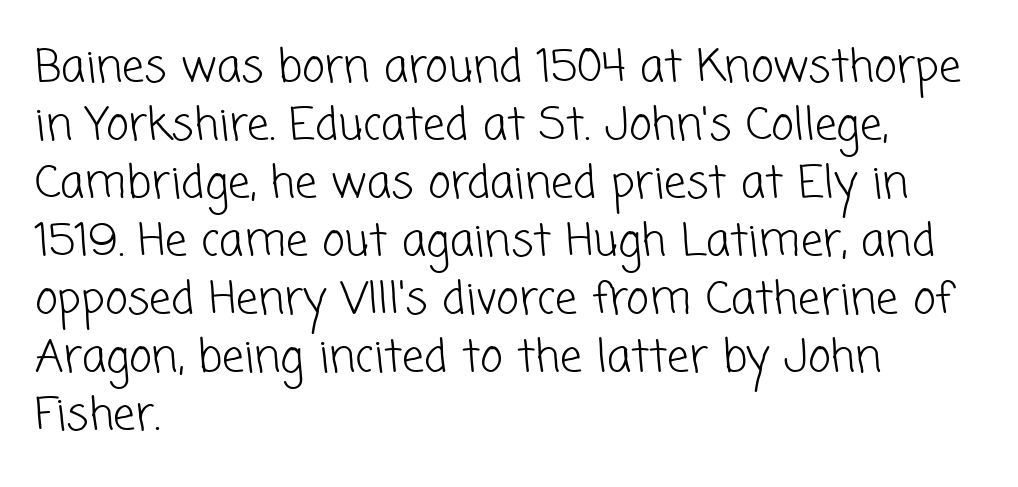
Think of a printed novel: that variable character pitch is what you see here. You could call the tracking neutral — neither tight nor loose. Heaviness? Minimal to ordinary, like unemphasized prose. To sum up the face: it is a sans, with no serifs.
